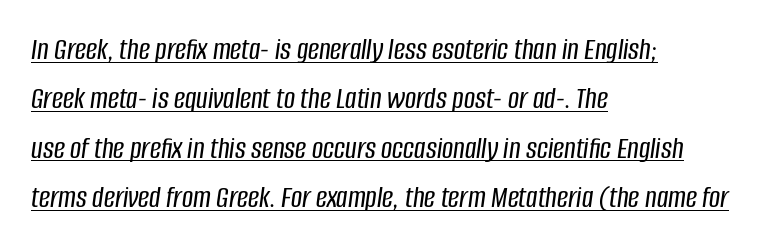
{"italic": "yes", "lean": "right", "slant_degrees": 8, "width": "condensed", "stroke_contrast": "low", "x_height": "large", "monospaced": "no", "underline": "yes", "align": "left", "line_spacing": "normal", "line_spacing_ratio": 1.59, "letter_spacing": "normal", "letter_spacing_em": 0.0, "glyph_px": 31}
